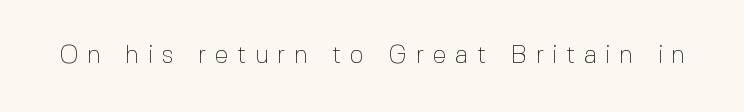
This rendering features lettering with no underline. This reads as an unemphasized weight, regular at the heaviest. Display-style spreading of the glyphs; the letterfit is very open. This is roman type, the default non-slanted kind.
